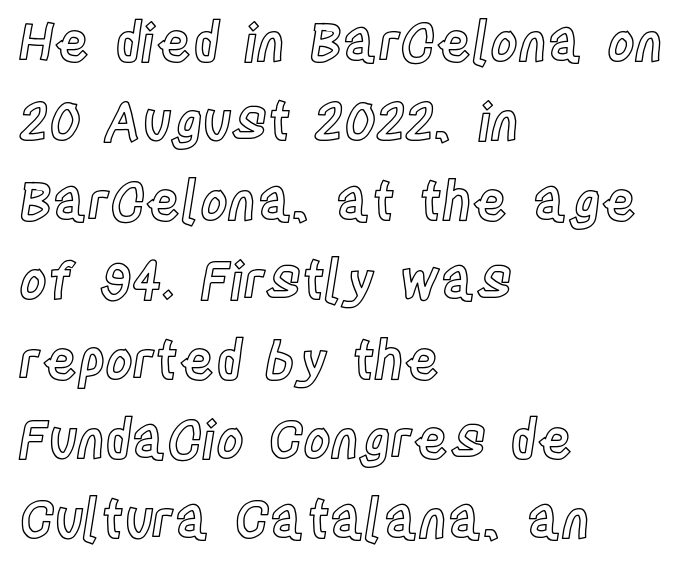
The image shows 53 px condensed type; set left-aligned, normal line spacing (1.5x), normal letter spacing, not underlined; a large x-height.
